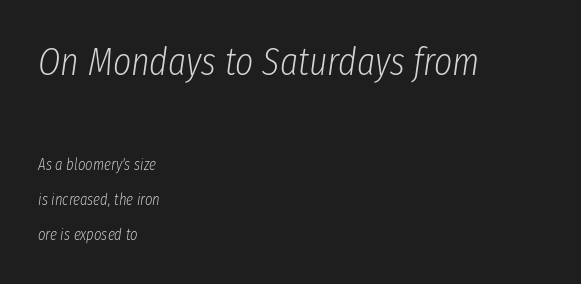
The image shows 39 px light, condensed type, italic (leaning right); set left-aligned, loose line spacing (2.2x), normal letter spacing, not underlined; the first (top) block is 2.44x larger; low stroke contrast and a medium x-height.
